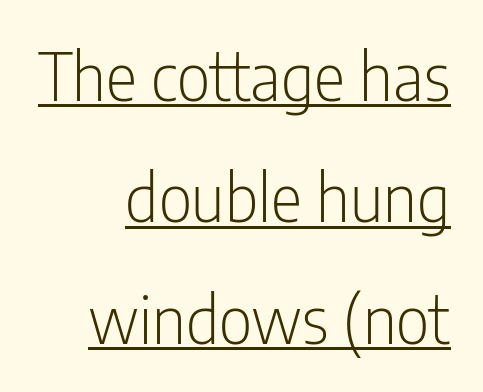
Q: Is the text bold? A: No.
Q: Is the text italic (slanted)? A: No, it is upright.
Q: Is the typeface a serif or a sans-serif typeface? A: Sans-serif.
Q: Is the text underlined? A: Yes.
Q: How is the paragraph aligned? A: Right-aligned.
Q: Is the spacing between letters normal or unusually wide? A: Normal.
Q: Width (condensed, normal, or wide)? A: Condensed.
Q: Stroke contrast? A: Low.
Q: x-height? A: Medium.
Q: Monospaced? A: No.
